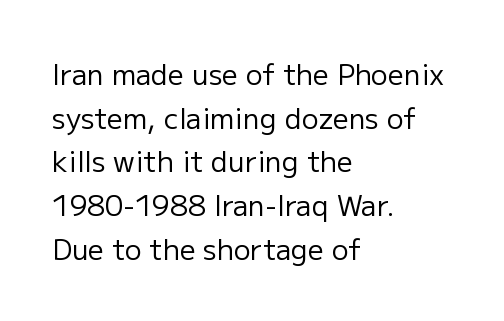
{"serif": "no", "italic": "no", "bold": "no", "weight": "regular", "width": "normal", "stroke_contrast": "low", "x_height": "medium", "monospaced": "no", "underline": "no", "align": "left", "line_spacing": "normal", "line_spacing_ratio": 1.56, "letter_spacing": "normal", "letter_spacing_em": 0.0, "glyph_px": 28}
